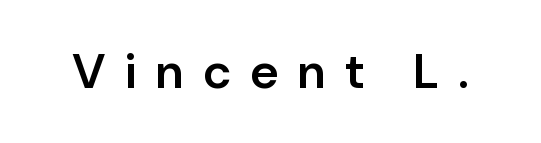
Q: Is the text bold? A: Semi-bold.
Q: Is the text italic (slanted)? A: No, it is upright.
Q: Is the typeface a serif or a sans-serif typeface? A: Sans-serif.
Q: Is the text underlined? A: No.
Q: Is the spacing between letters normal or unusually wide? A: Unusually wide.
Q: Width (condensed, normal, or wide)? A: Normal.
Q: Stroke contrast? A: Low.
Q: x-height? A: Medium.
Q: Monospaced? A: No.
